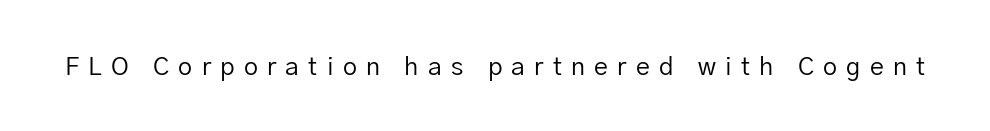
{"italic": "no", "bold": "no", "underline": "no", "letter_spacing": "wide", "letter_spacing_em": 0.37, "glyph_px": 25}
